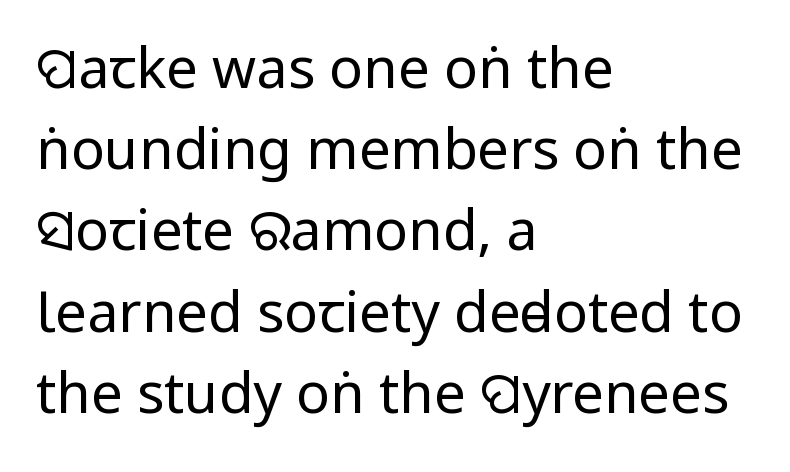
Q: Is the text bold? A: No.
Q: Is the text italic (slanted)? A: No, it is upright.
Q: Is the typeface a serif or a sans-serif typeface? A: Sans-serif.
Q: Is the text underlined? A: No.
Q: How is the paragraph aligned? A: Left-aligned.
Q: Is the spacing between letters normal or unusually wide? A: Normal.
Q: Is the spacing between lines tight, normal or loose? A: Normal.
Q: Width (condensed, normal, or wide)? A: Condensed.
Q: Stroke contrast? A: Low.
Q: x-height? A: Large.
Q: Monospaced? A: No.
